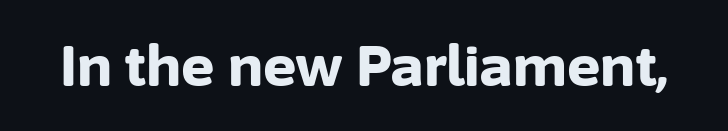
These lines carry a lot of weight — the face is fully bold. Plain, unruled lines of type. Spacing between characters is what you'd get straight out of the box. Style check: upright. These lines are rendered in a variable-pitch font. The typeface chosen for these lines omits serifs.
